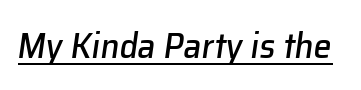
{"italic": "yes", "lean": "right", "slant_degrees": 8, "width": "normal", "stroke_contrast": "low", "x_height": "medium", "monospaced": "no", "underline": "yes", "letter_spacing": "normal", "letter_spacing_em": 0.0, "glyph_px": 36}
